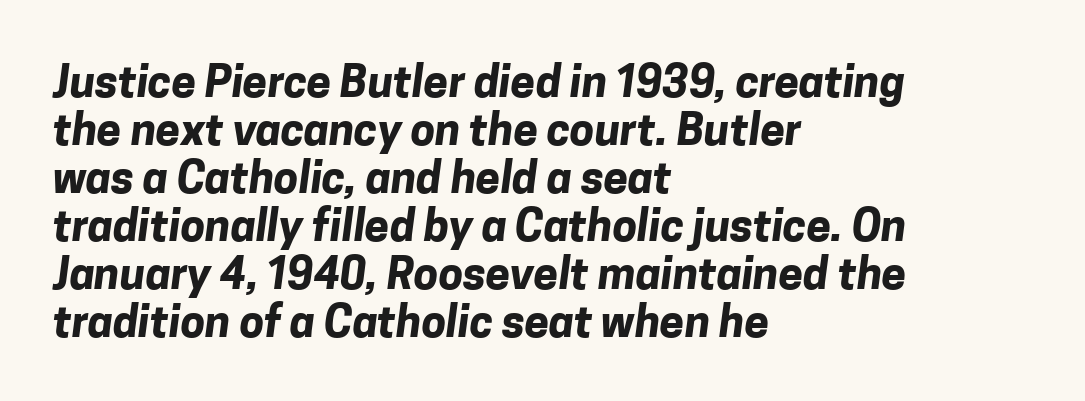
The image shows 44 px bold sans-serif type; set left-aligned, tight line spacing (1.09x), normal letter spacing, not underlined; low stroke contrast and a medium x-height.
